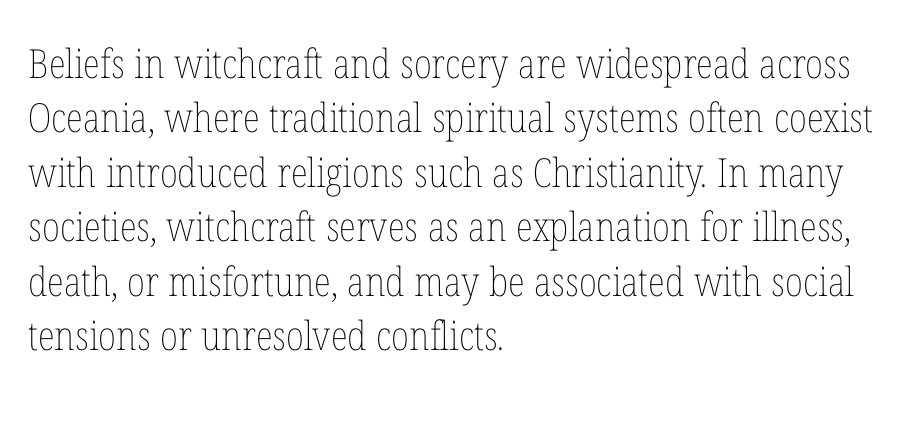
Q: Is the text bold? A: No.
Q: Is the text italic (slanted)? A: No, it is upright.
Q: Is the text underlined? A: No.
Q: How is the paragraph aligned? A: Left-aligned.
Q: Is the spacing between letters normal or unusually wide? A: Normal.
Q: Is the spacing between lines tight, normal or loose? A: Normal.
Q: Width (condensed, normal, or wide)? A: Condensed.
Q: Stroke contrast? A: Low.
Q: x-height? A: Medium.
Q: Monospaced? A: No.
